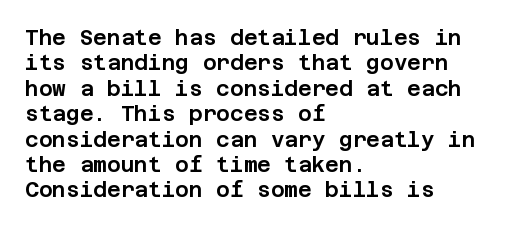
{"italic": "no", "underline": "no", "align": "left", "line_spacing_ratio": 1.21, "letter_spacing": "normal", "letter_spacing_em": 0.0, "glyph_px": 21}
